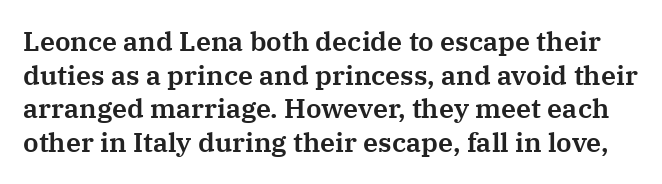
Q: Is the text italic (slanted)? A: No, it is upright.
Q: Is the text underlined? A: No.
Q: Is the spacing between letters normal or unusually wide? A: Normal.
Q: Is the spacing between lines tight, normal or loose? A: Normal.
